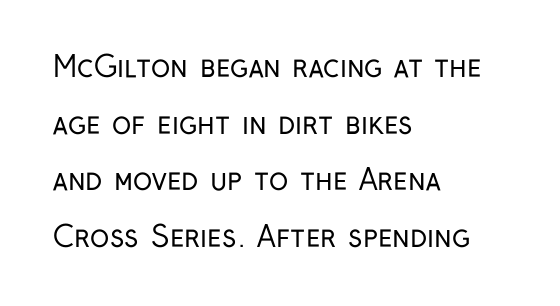
If you measured baseline to baseline, you'd find a long distance. Italic: no, the glyphs are upright roman. Character widths vary here, with narrow letters taking less room than wide ones. The cut favours lightness, reaching ordinary text weight at its darkest. A bare baseline throughout the passage. Is the block centered? No — it sits flush against the left margin.
